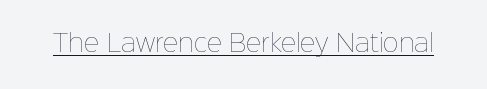
The image shows 24 px text type, upright; set normal letter spacing, underlined.
